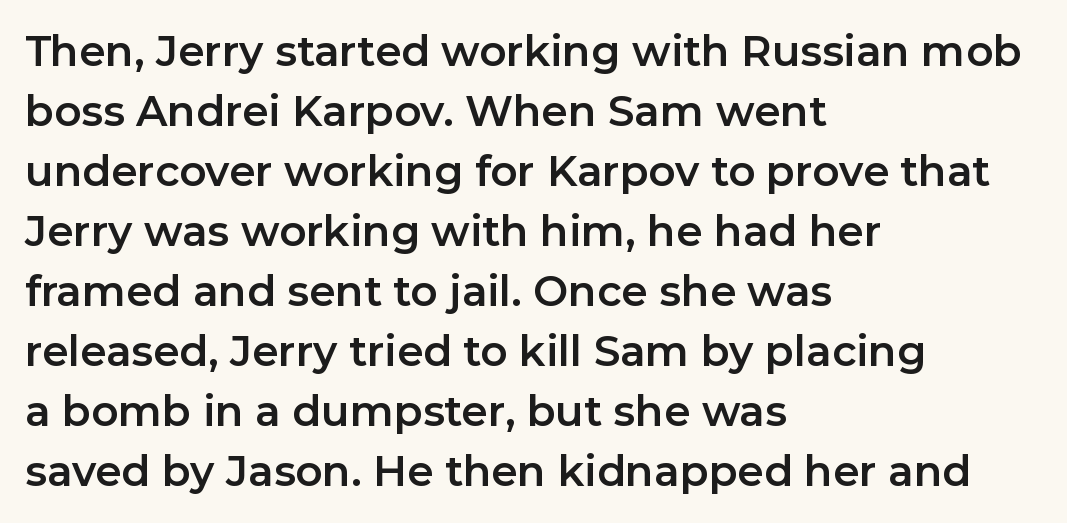
Q: Is the text italic (slanted)? A: No, it is upright.
Q: Is the typeface a serif or a sans-serif typeface? A: Sans-serif.
Q: Is the text underlined? A: No.
Q: How is the paragraph aligned? A: Left-aligned.
Q: Is the spacing between letters normal or unusually wide? A: Normal.
Q: Is the spacing between lines tight, normal or loose? A: Normal.
Q: Width (condensed, normal, or wide)? A: Normal.
Q: Stroke contrast? A: Low.
Q: x-height? A: Medium.
Q: Monospaced? A: No.
